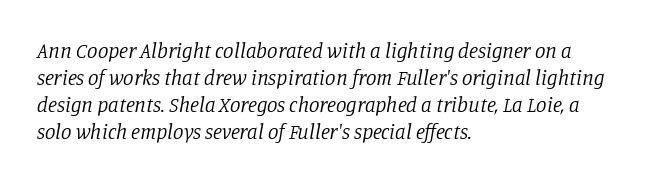
{"italic": "yes", "lean": "right", "slant_degrees": 11, "bold": "no", "underline": "no", "align": "left", "line_spacing": "normal", "line_spacing_ratio": 1.28, "letter_spacing": "normal", "letter_spacing_em": 0.0, "glyph_px": 21}
